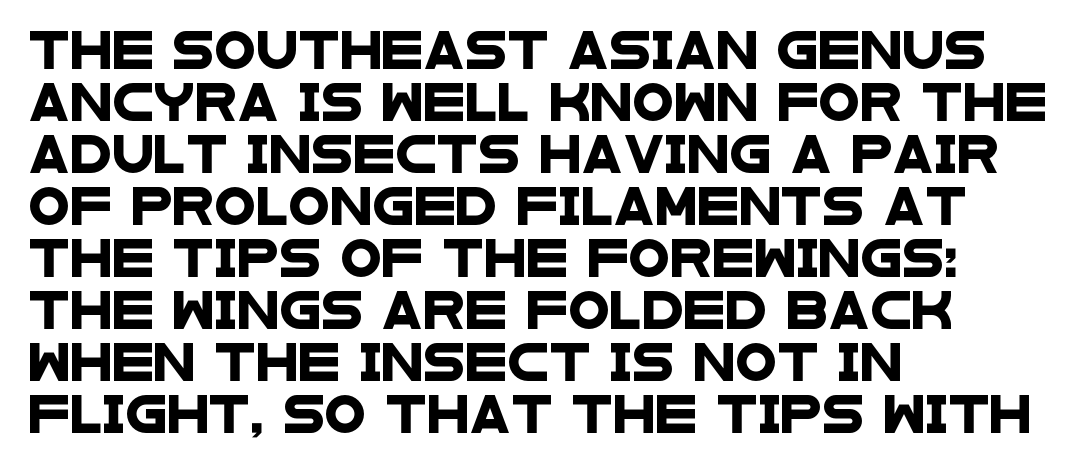
Q: Is the typeface a serif or a sans-serif typeface? A: Sans-serif.
Q: Is the text underlined? A: No.
Q: How is the paragraph aligned? A: Left-aligned.
Q: Is the spacing between letters normal or unusually wide? A: Normal.
Q: Is the spacing between lines tight, normal or loose? A: Normal.
Q: Width (condensed, normal, or wide)? A: Wide.
Q: Stroke contrast? A: Low.
Q: x-height? A: Large.
Q: Monospaced? A: No.
